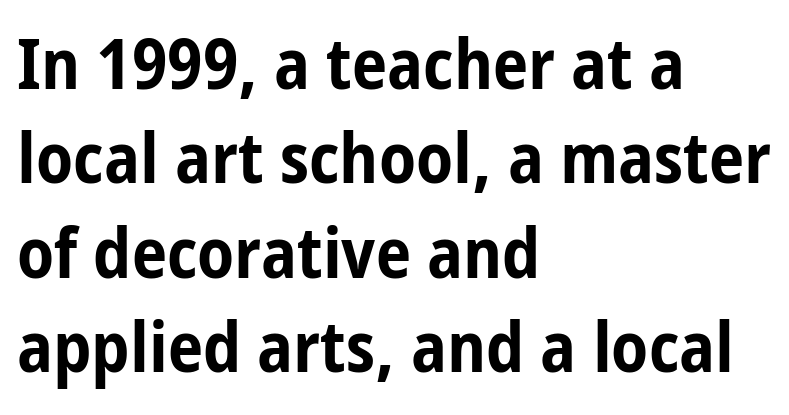
Letters rest on an invisible, unmarked baseline. Looks like regular typesetting: each glyph gets only the width it needs. In terms of letterform style, serifs are entirely absent. Heft: maximum for text — a bold.
